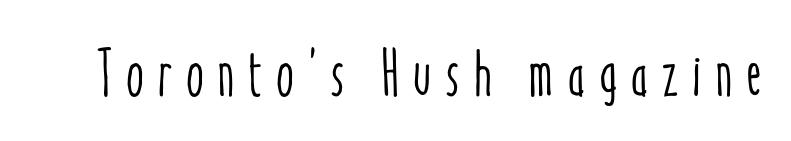
The image shows 65 px condensed type, upright; set unusually wide letter spacing (+0.21 em), not underlined; low stroke contrast and a medium x-height.
